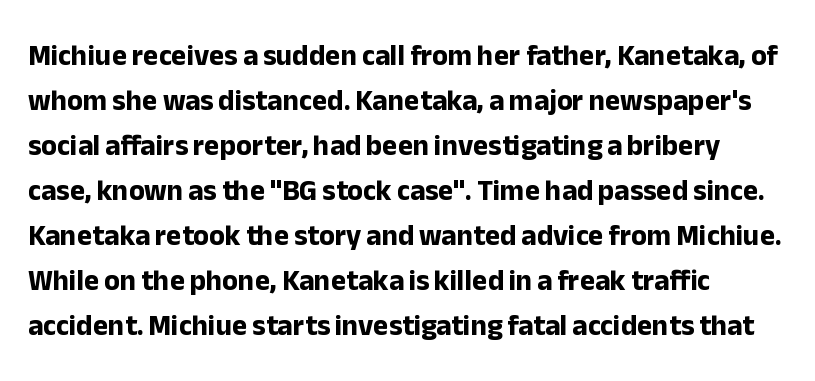
Descenders are the only things crossing below the line. Is the block centered? No — it sits flush against the left margin. Ordinary non-slanted type is in use. The lines sit at an ordinary, default distance from one another. Characters follow at the spacing the type designer built in.
